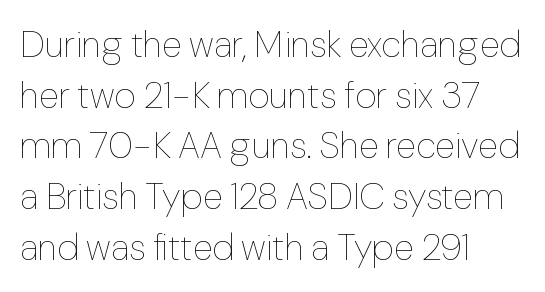
Q: Is the text bold? A: No.
Q: Is the text italic (slanted)? A: No, it is upright.
Q: Is the text underlined? A: No.
Q: How is the paragraph aligned? A: Left-aligned.
Q: Is the spacing between letters normal or unusually wide? A: Normal.
Q: Is the spacing between lines tight, normal or loose? A: Normal.
Q: Width (condensed, normal, or wide)? A: Normal.
Q: Stroke contrast? A: Low.
Q: x-height? A: Medium.
Q: Monospaced? A: No.
